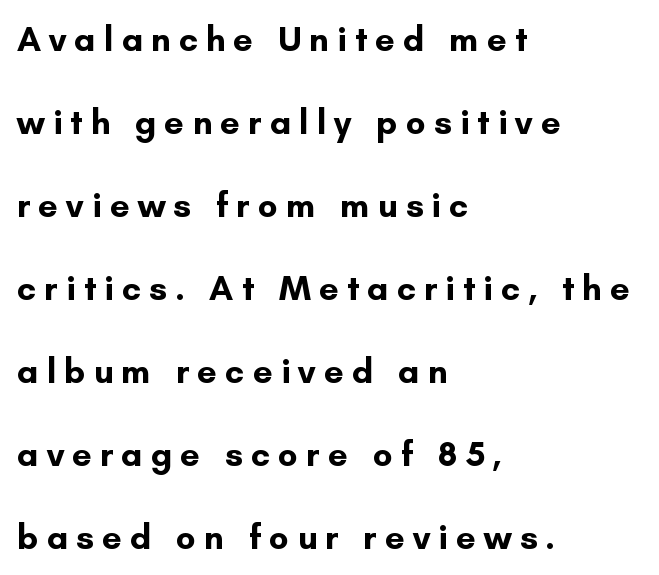
The image shows 35 px bold sans-serif type, upright; set left-aligned, loose line spacing (2.37x), unusually wide letter spacing (+0.23 em), not underlined; low stroke contrast and a small x-height.
